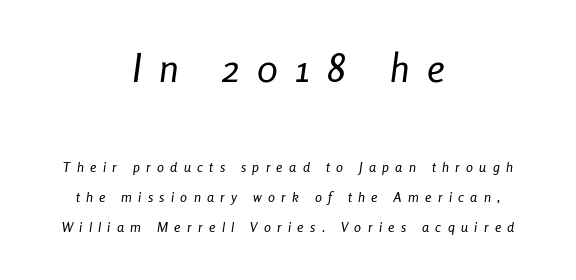
Q: Is the text bold? A: No.
Q: Is the text italic (slanted)? A: Yes, it leans right by about 8 degrees.
Q: Is the text underlined? A: No.
Q: How is the paragraph aligned? A: Centered.
Q: Is the spacing between letters normal or unusually wide? A: Unusually wide.
Q: Is the spacing between lines tight, normal or loose? A: Loose.
Q: Which block of text is set in a larger size, the first (top) or the second (bottom)? A: The first (top) one.
Q: Width (condensed, normal, or wide)? A: Condensed.
Q: Stroke contrast? A: Low.
Q: x-height? A: Medium.
Q: Monospaced? A: No.
